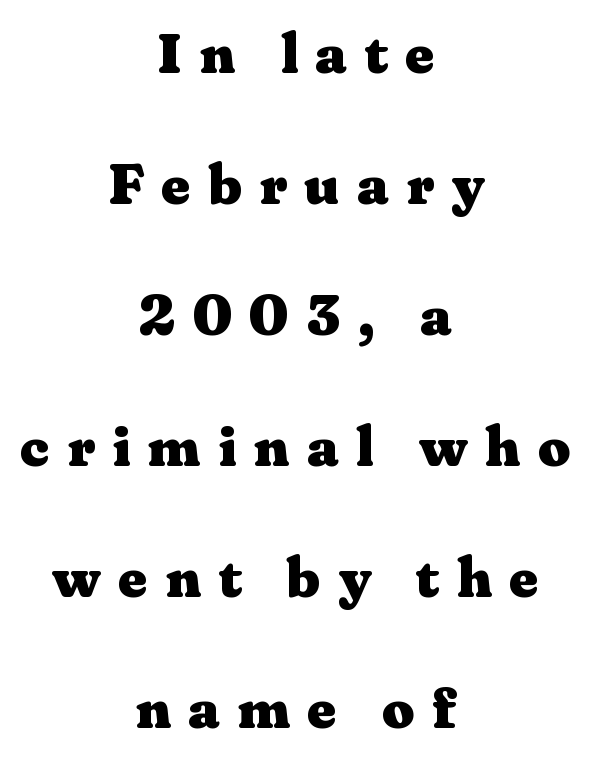
The image shows 57 px heavy, wide serif type, upright; set centered, loose line spacing (2.3x), unusually wide letter spacing (+0.3 em), not underlined; medium stroke contrast and a medium x-height.
